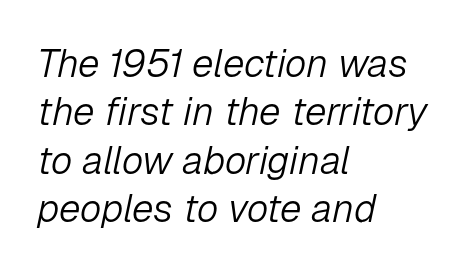
{"italic": "yes", "lean": "right", "slant_degrees": 12, "bold": "no", "weight": "light", "width": "normal", "stroke_contrast": "low", "x_height": "medium", "monospaced": "no", "underline": "no", "align": "left", "line_spacing_ratio": 1.24, "letter_spacing": "normal", "letter_spacing_em": 0.0, "glyph_px": 39}
